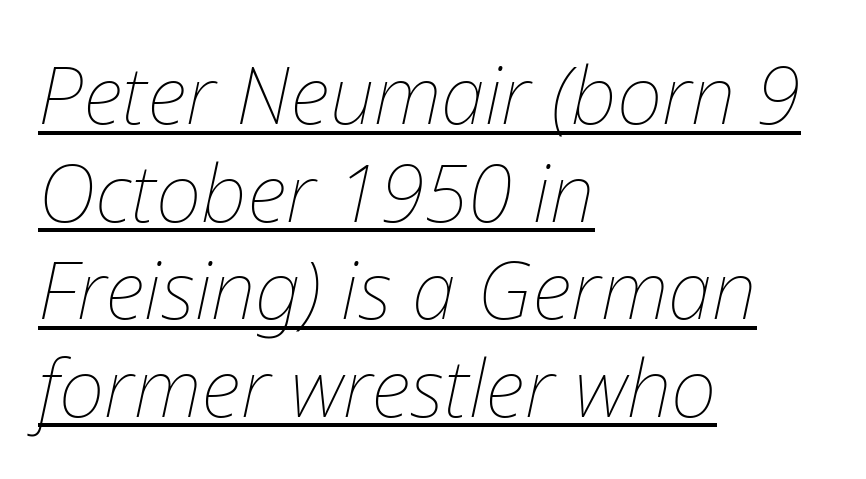
Nothing unusual about the tracking: characters are spaced as the font intends. Each stroke keeps to a modest, everyday thickness or less. The sample's only ornament is a line tracing under the words. One-word summary of the alignment: left. These lines are rendered in a variable-pitch font. The glyphs look as if they've been sheared to an angle.
